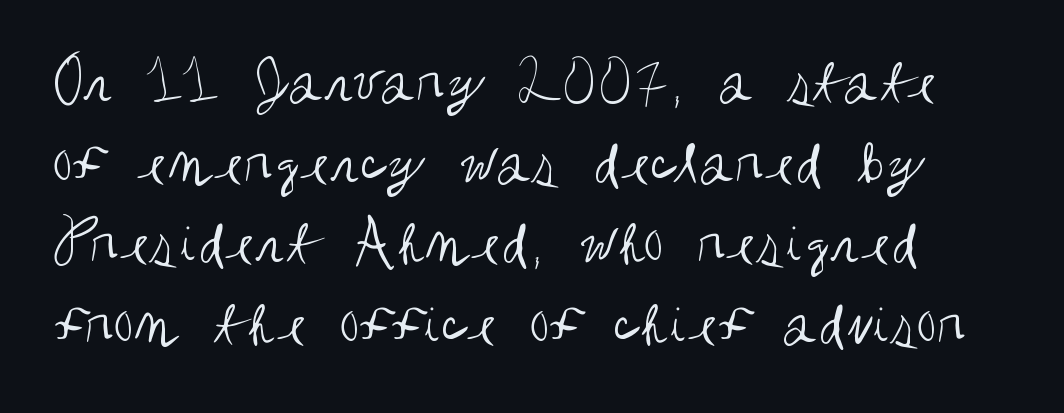
Check where the strokes stop: nothing finishes them off — pure sans. The rendering keeps characters at their native spacing. Character widths vary here, with narrow letters taking less room than wide ones. Check under the words: just untouched page.
